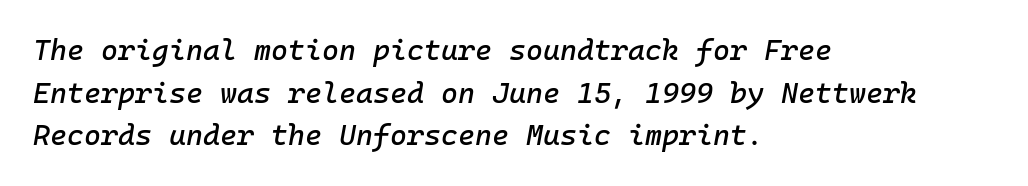
The image shows 29 px text type, italic (leaning right), monospaced; set left-aligned, normal line spacing (1.47x), normal letter spacing, not underlined; low stroke contrast and a medium x-height.
